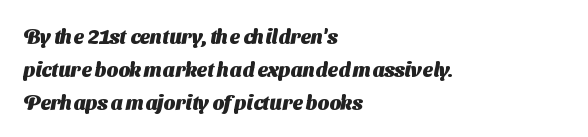
The text block is weighted toward the left margin, trailing off unevenly rightward. A dark, heavy texture on the line: the type is bold. Vertically, the passage feels balanced, rows spaced as you'd expect. Plain, unruled lines of type. Here the glyphs are tracked normally, forming tight word shapes.
